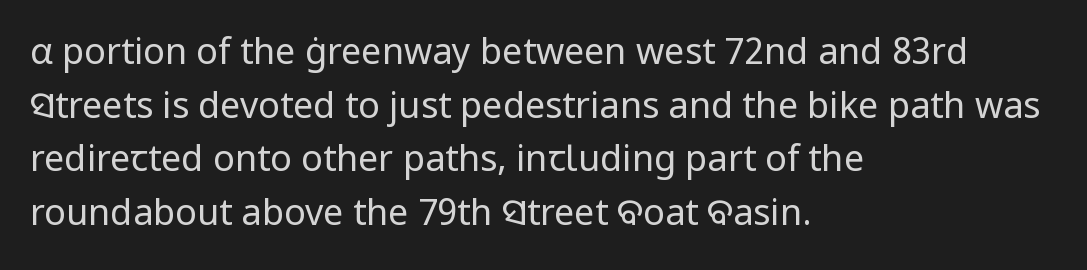
The space directly below the letters is spotless. Does the leading feel generous? No, just average. It's the straight-up-and-down kind of type. Is the type heavy? It reads as light-to-regular instead.
